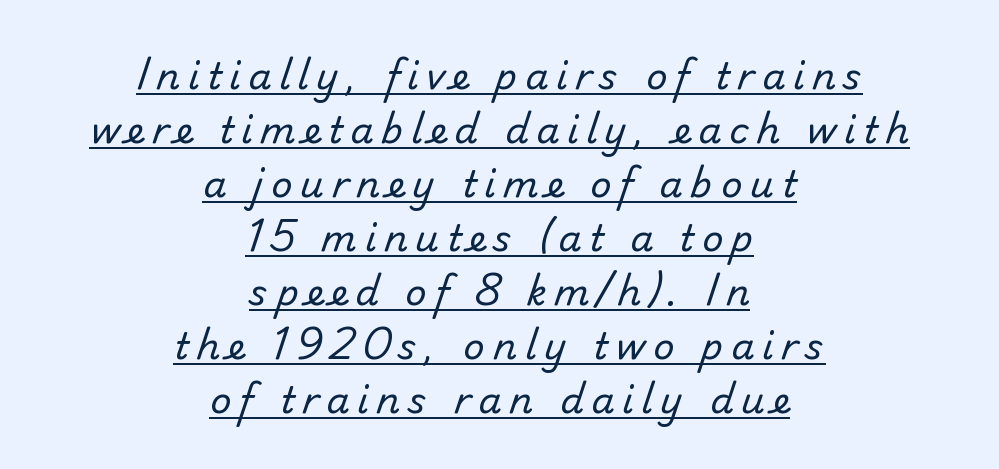
The image shows 37 px regular-weight sans-serif type; set centered, normal line spacing (1.46x), unusually wide letter spacing (+0.21 em), underlined; low stroke contrast and a small x-height.
